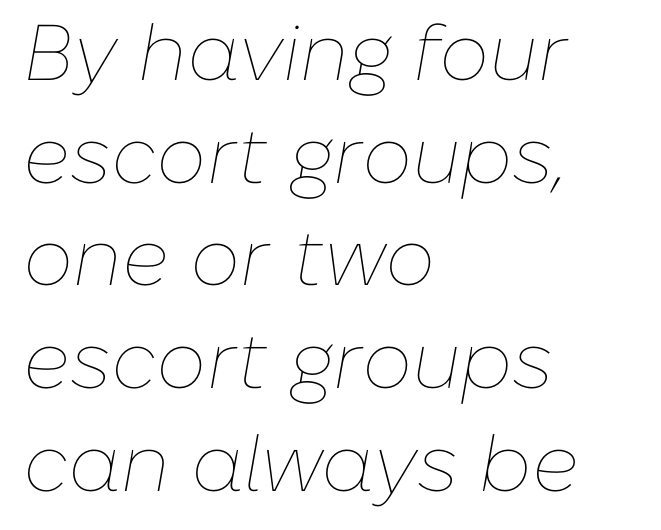
{"italic": "yes", "lean": "right", "slant_degrees": 10, "bold": "no", "weight": "thin", "width": "normal", "stroke_contrast": "low", "x_height": "medium", "monospaced": "no", "underline": "no", "align": "left", "line_spacing": "normal", "line_spacing_ratio": 1.3, "letter_spacing": "normal", "letter_spacing_em": 0.0, "glyph_px": 79}
